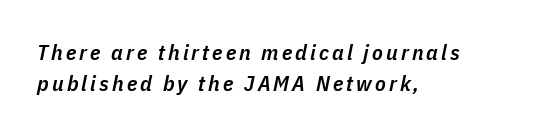
The image shows 22 px text type, italic (leaning right); set left-aligned, normal line spacing (1.39x), not underlined.
